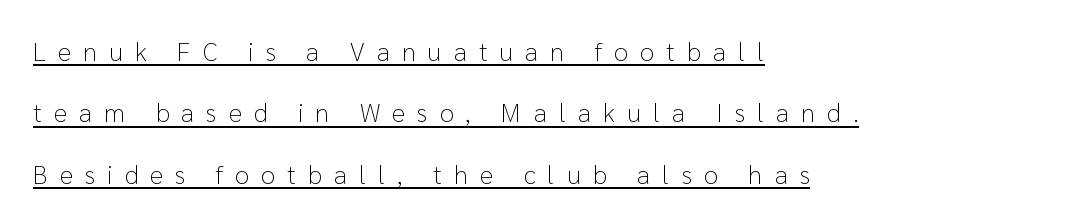
Is the type heavy? It reads as light-to-regular instead. The passage is arranged the way most books set body copy — flush left. Each new line begins a long way beneath the previous one. Does extra space separate the letters? Yes, quite a lot of it. Quick note: not italic, upright. Each line of the rendering has a horizontal stroke beneath the glyphs.
